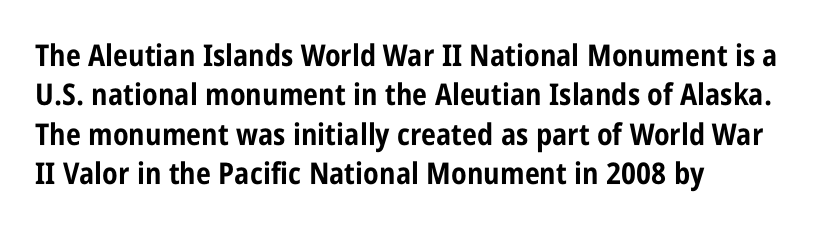
The image shows 30 px bold, condensed sans-serif type, upright; set left-aligned, normal line spacing (1.31x), normal letter spacing, not underlined; low stroke contrast and a large x-height.
